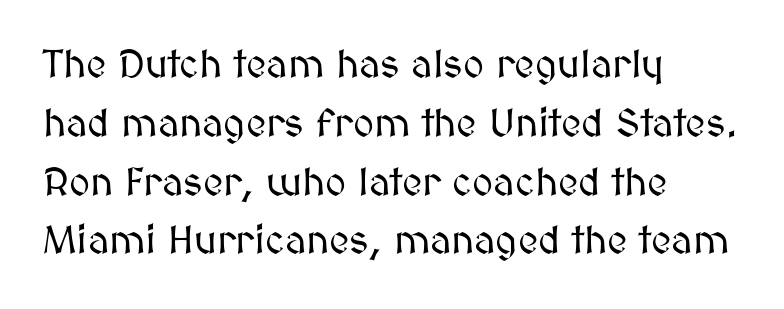
The image shows 40 px text type, upright; set left-aligned, normal line spacing (1.47x), normal letter spacing, not underlined; medium stroke contrast and a medium x-height.
